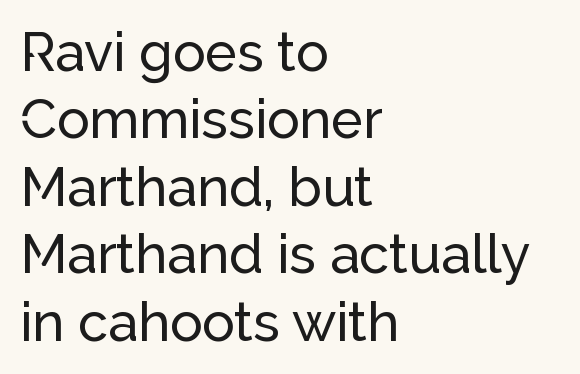
Posture: vertical. The vertical gap from one line to the next is medium. The rendering anchors every line to the left-hand side. The glyphs are unaccompanied by any horizontal stroke below them.
